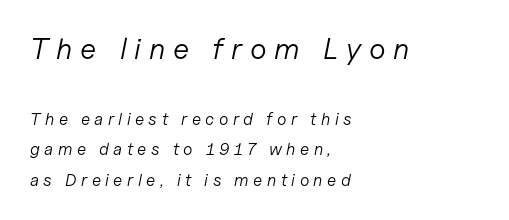
{"italic": "yes", "lean": "right", "slant_degrees": 11, "bold": "no", "weight": "light", "width": "normal", "stroke_contrast": "low", "x_height": "medium", "monospaced": "no", "underline": "no", "align": "left", "line_spacing_ratio": 1.79, "letter_spacing": "wide", "letter_spacing_em": 0.26, "larger_block": "first", "size_ratio": 1.76, "glyph_px": 30}
